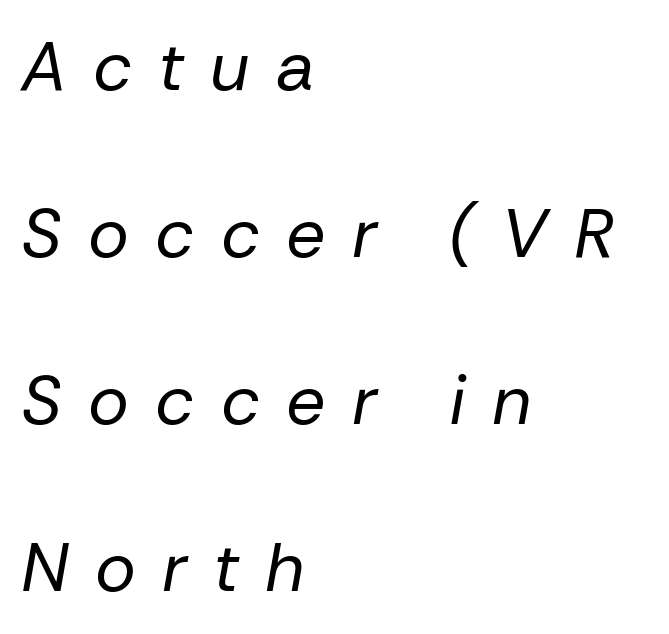
{"italic": "yes", "lean": "right", "slant_degrees": 10, "bold": "no", "weight": "regular", "width": "normal", "stroke_contrast": "low", "x_height": "medium", "monospaced": "no", "underline": "no", "align": "left", "line_spacing": "loose", "line_spacing_ratio": 2.42, "letter_spacing": "wide", "letter_spacing_em": 0.38, "glyph_px": 69}
